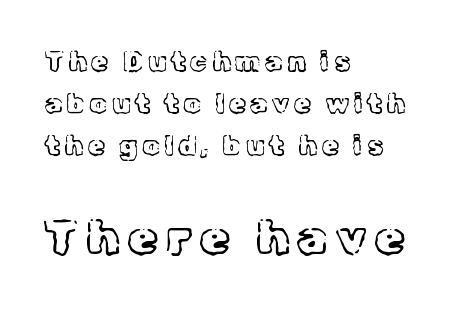
Q: Is the text bold? A: No.
Q: Is the text italic (slanted)? A: No, it is upright.
Q: Is the typeface a serif or a sans-serif typeface? A: Serif.
Q: Is the text underlined? A: No.
Q: How is the paragraph aligned? A: Left-aligned.
Q: Is the spacing between lines tight, normal or loose? A: Normal.
Q: Which block of text is set in a larger size, the first (top) or the second (bottom)? A: The second (bottom) one.
Q: Width (condensed, normal, or wide)? A: Normal.
Q: x-height? A: Medium.
Q: Monospaced? A: No.
